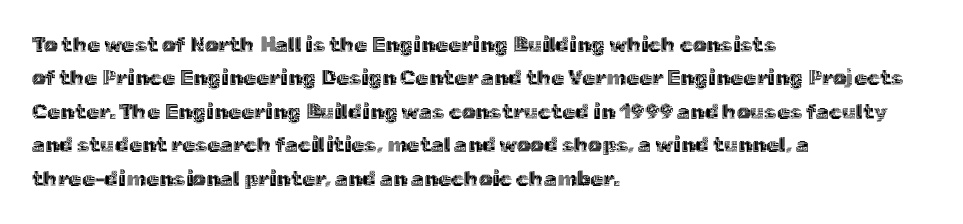
The image shows 21 px text type, upright; set left-aligned, normal line spacing (1.59x), normal letter spacing, not underlined.
